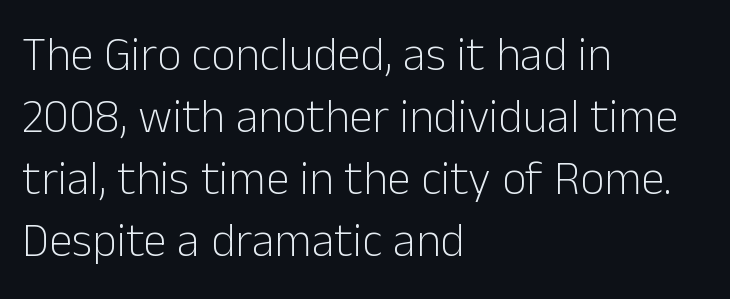
The image shows 47 px light sans-serif type, upright; set left-aligned, normal line spacing (1.32x), normal letter spacing, not underlined; low stroke contrast and a medium x-height.
